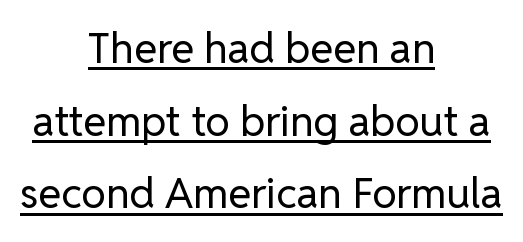
The image shows 42 px regular-weight sans-serif type, upright; set centered, line spacing 1.73x, normal letter spacing, underlined; low stroke contrast and a medium x-height.
